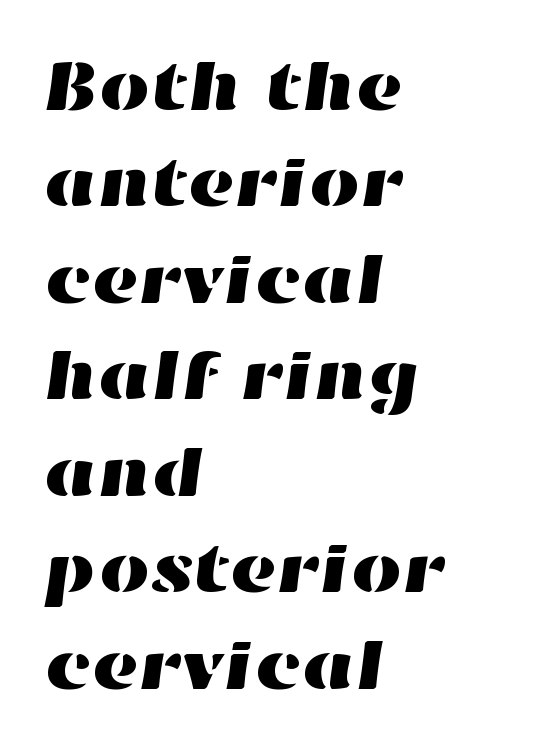
Every row of glyphs begins at an identical x-position on the left. The letters sit at their default tracking, neither squeezed nor spread. Varying glyph widths throughout — classic text-font behaviour. Each new line begins a customary step beneath the previous one.
